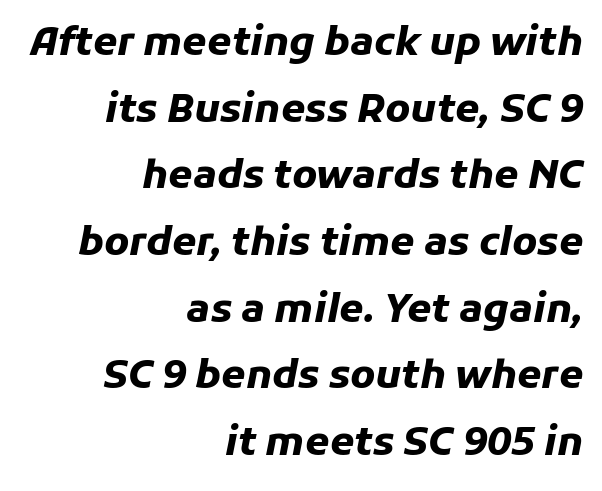
The image shows 39 px heavy type, italic (leaning right); set right-aligned, line spacing 1.71x, normal letter spacing, not underlined; low stroke contrast and a medium x-height.
